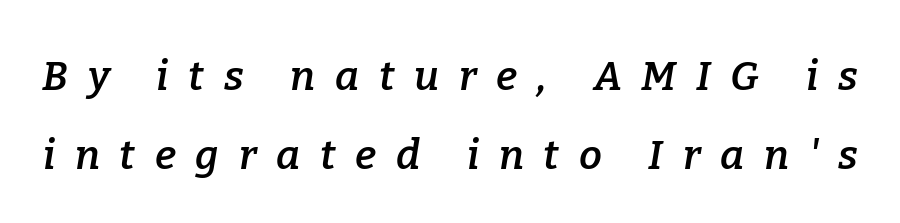
Q: Is the text bold? A: Semi-bold.
Q: Is the text italic (slanted)? A: Yes, it leans right by about 9 degrees.
Q: Is the typeface a serif or a sans-serif typeface? A: Serif.
Q: Is the text underlined? A: No.
Q: Is the spacing between letters normal or unusually wide? A: Unusually wide.
Q: Is the spacing between lines tight, normal or loose? A: Loose.
Q: Width (condensed, normal, or wide)? A: Normal.
Q: Stroke contrast? A: Low.
Q: x-height? A: Medium.
Q: Monospaced? A: No.
